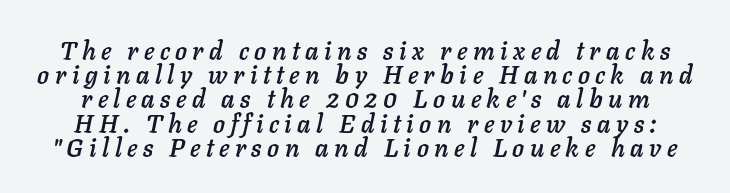
Q: Is the text italic (slanted)? A: Yes, it leans right by about 11 degrees.
Q: Is the text underlined? A: No.
Q: Is the spacing between letters normal or unusually wide? A: Unusually wide.
Q: Is the spacing between lines tight, normal or loose? A: Tight.
